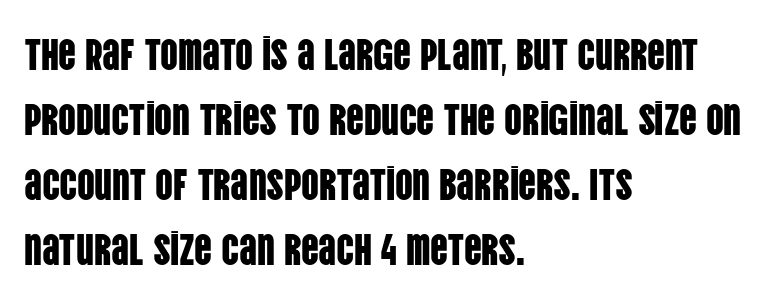
Stroke terminals: plain, sans-serif. Rows of type keep a routine distance in the vertical direction. The face used here is proportionally spaced, like ordinary book or web type. Horizontal alignment here is leftward, the default for most running prose. The letters sit at their default tracking, neither squeezed nor spread.
